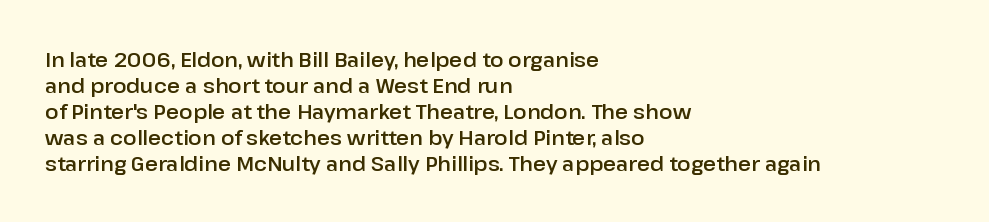
{"italic": "no", "underline": "no", "align": "left", "line_spacing": "normal", "line_spacing_ratio": 1.3, "letter_spacing": "normal", "letter_spacing_em": 0.0, "glyph_px": 20}
